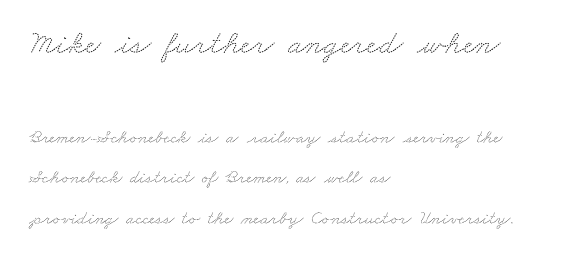
The image shows 34 px wide serif type; set left-aligned, loose line spacing (2.13x), normal letter spacing, not underlined; the first (top) block is 1.79x larger; medium stroke contrast and a small x-height.
